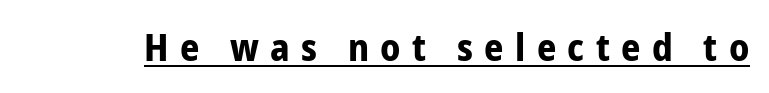
I'd call this a sans setting — the letters go barefoot. Underlining? Definitely there. Vertical strokes here are truly vertical. Is the type bold? Yes — the strokes are clearly thick and heavy. The face used here is proportionally spaced, like ordinary book or web type.
